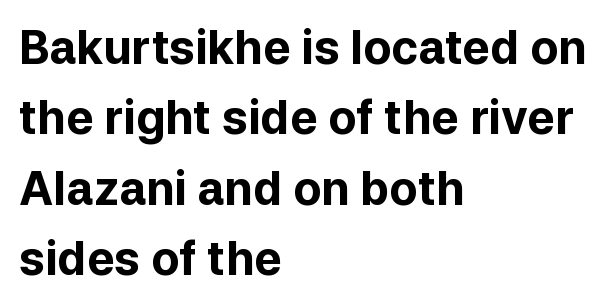
The image shows 46 px bold sans-serif type, upright; set left-aligned, normal line spacing (1.53x), normal letter spacing, not underlined; low stroke contrast and a medium x-height.
